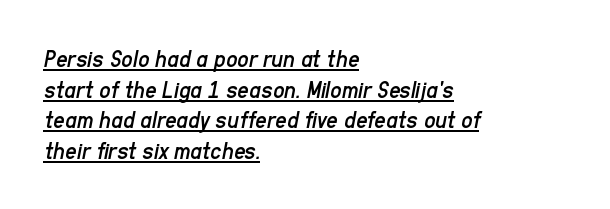
Q: Is the text bold? A: No.
Q: Is the text italic (slanted)? A: Yes, it leans right by about 11 degrees.
Q: Is the text underlined? A: Yes.
Q: How is the paragraph aligned? A: Left-aligned.
Q: Is the spacing between letters normal or unusually wide? A: Normal.
